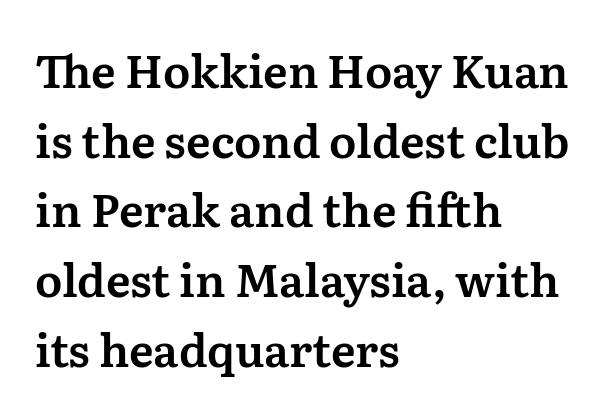
Q: Is the text italic (slanted)? A: No, it is upright.
Q: Is the typeface a serif or a sans-serif typeface? A: Serif.
Q: Is the text underlined? A: No.
Q: How is the paragraph aligned? A: Left-aligned.
Q: Is the spacing between letters normal or unusually wide? A: Normal.
Q: Is the spacing between lines tight, normal or loose? A: Normal.
Q: Width (condensed, normal, or wide)? A: Normal.
Q: Stroke contrast? A: Medium.
Q: x-height? A: Medium.
Q: Monospaced? A: No.
